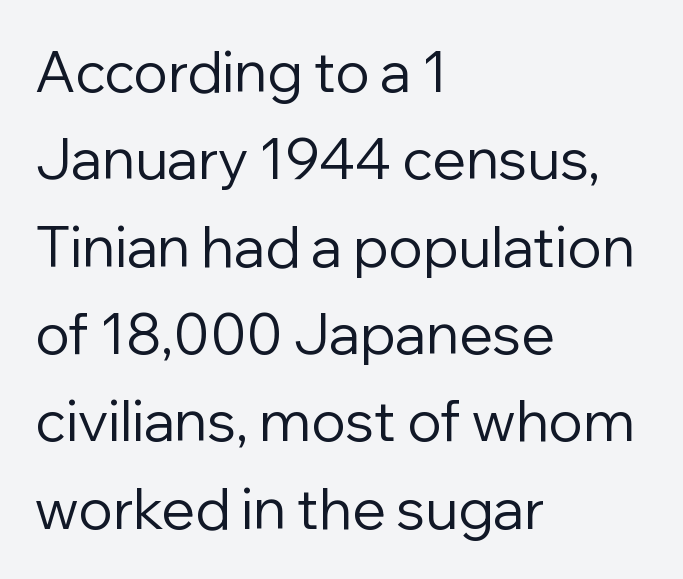
Q: Is the text bold? A: No.
Q: Is the text italic (slanted)? A: No, it is upright.
Q: Is the typeface a serif or a sans-serif typeface? A: Sans-serif.
Q: Is the text underlined? A: No.
Q: How is the paragraph aligned? A: Left-aligned.
Q: Is the spacing between letters normal or unusually wide? A: Normal.
Q: Is the spacing between lines tight, normal or loose? A: Normal.
Q: Width (condensed, normal, or wide)? A: Normal.
Q: Stroke contrast? A: Low.
Q: x-height? A: Medium.
Q: Monospaced? A: No.
